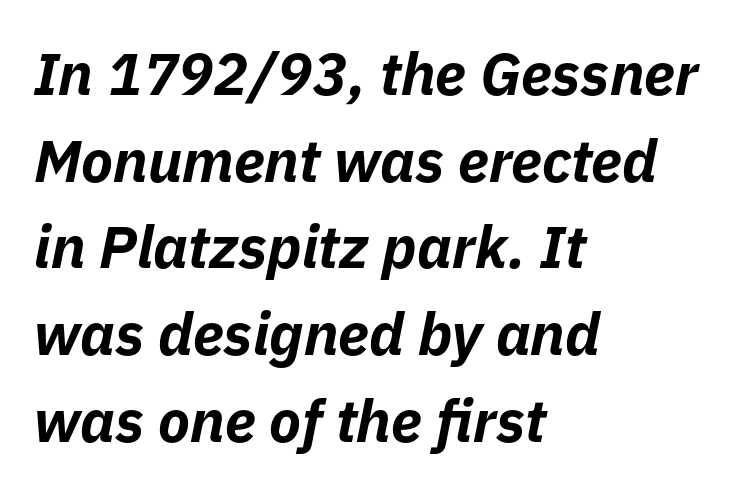
Glance below the letters and you will spot only blank space. Pretty heavy lettering here — definitely bold. Evenly set lines give the paragraph a standard silhouette. Default kerning and tracking; the words read as compact shapes. Teacher's note: observe the even left margin — that is flush-left alignment. These lines were composed using italics.
